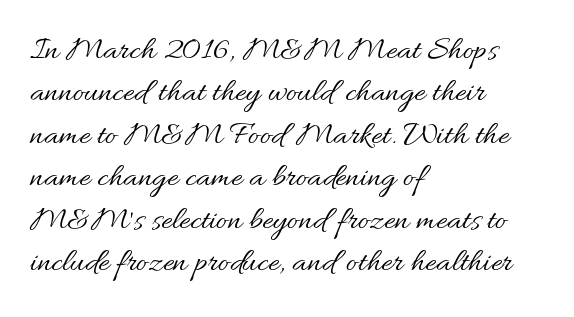
Summary of vertical rhythm: regular, with standard interline spacing. This sample has the flowing, uneven cadence of proportional lettering. Where is the straight margin? On the left.
